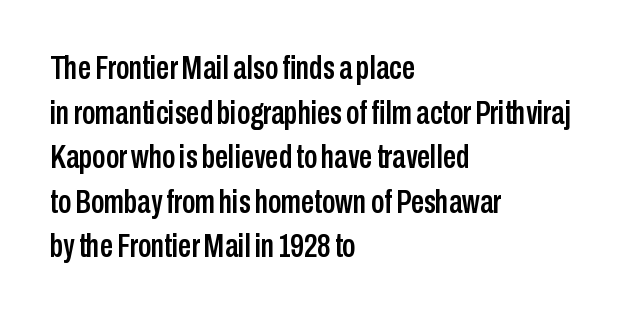
{"serif": "no", "italic": "no", "width": "condensed", "stroke_contrast": "low", "x_height": "medium", "monospaced": "no", "underline": "no", "align": "left", "line_spacing": "normal", "line_spacing_ratio": 1.35, "letter_spacing": "normal", "letter_spacing_em": 0.0, "glyph_px": 33}
